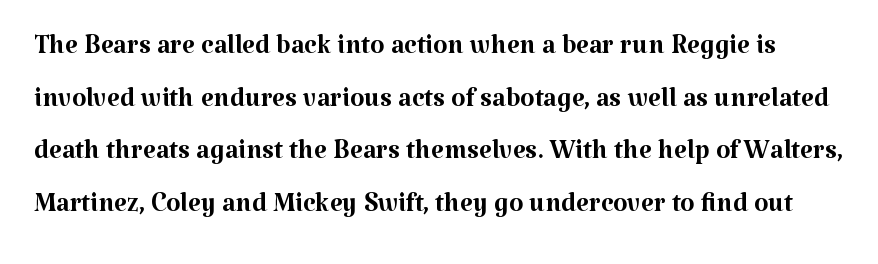
Q: Is the text bold? A: No.
Q: Is the text italic (slanted)? A: No, it is upright.
Q: Is the typeface a serif or a sans-serif typeface? A: Serif.
Q: Is the text underlined? A: No.
Q: Is the spacing between letters normal or unusually wide? A: Normal.
Q: Is the spacing between lines tight, normal or loose? A: Normal.
Q: Width (condensed, normal, or wide)? A: Normal.
Q: Stroke contrast? A: Medium.
Q: x-height? A: Medium.
Q: Monospaced? A: No.
